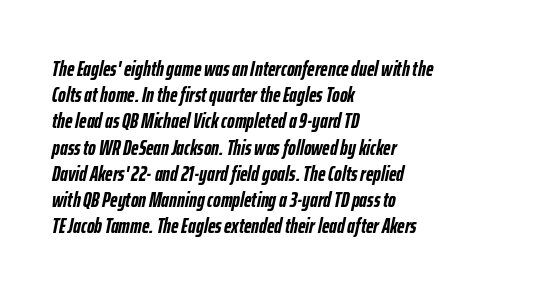
Q: Is the text bold? A: Yes.
Q: Is the text italic (slanted)? A: Yes, it leans right by about 12 degrees.
Q: Is the text underlined? A: No.
Q: How is the paragraph aligned? A: Left-aligned.
Q: Is the spacing between letters normal or unusually wide? A: Normal.
Q: Is the spacing between lines tight, normal or loose? A: Normal.
